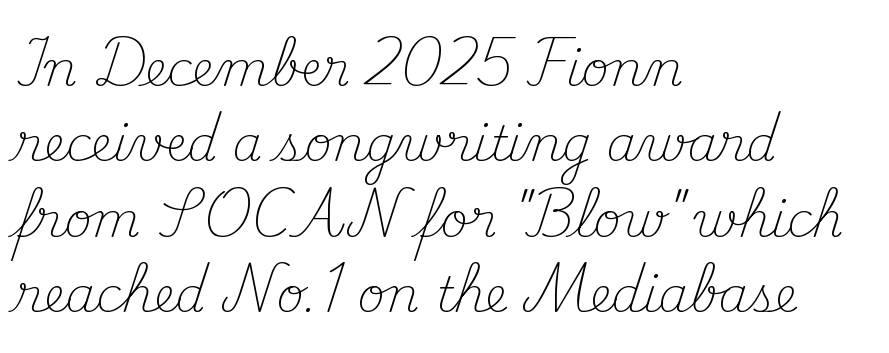
The image shows 48 px light serif type; set left-aligned, normal line spacing (1.57x), normal letter spacing, not underlined; medium stroke contrast and a small x-height.
